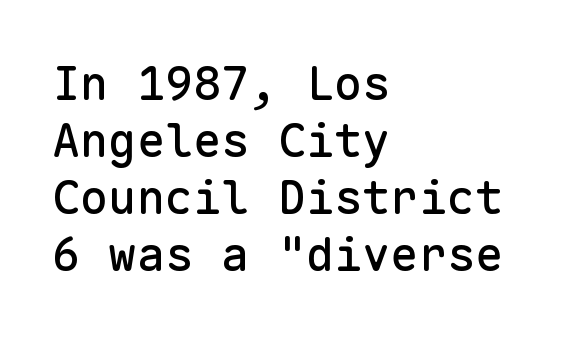
{"serif": "no", "italic": "no", "width": "normal", "stroke_contrast": "low", "x_height": "medium", "monospaced": "yes", "underline": "no", "align": "left", "line_spacing_ratio": 1.21, "letter_spacing": "normal", "letter_spacing_em": 0.0, "glyph_px": 47}
